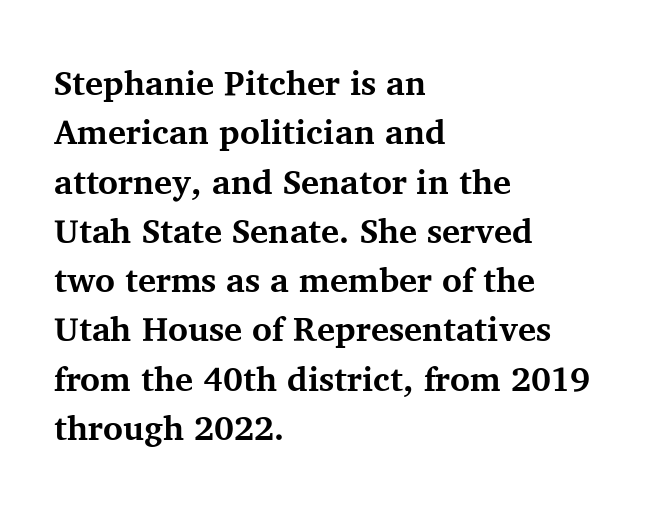
The image shows 34 px bold serif type, upright; set left-aligned, normal line spacing (1.45x), normal letter spacing, not underlined; medium stroke contrast and a medium x-height.
